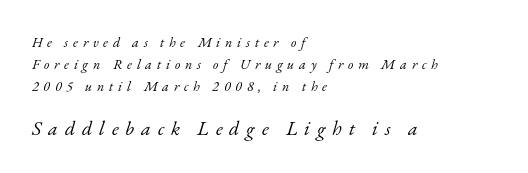
{"italic": "yes", "lean": "right", "slant_degrees": 17, "bold": "no", "underline": "no", "align": "left", "line_spacing": "normal", "line_spacing_ratio": 1.57, "letter_spacing": "wide", "letter_spacing_em": 0.34, "larger_block": "second", "size_ratio": 1.43, "glyph_px": 20}
